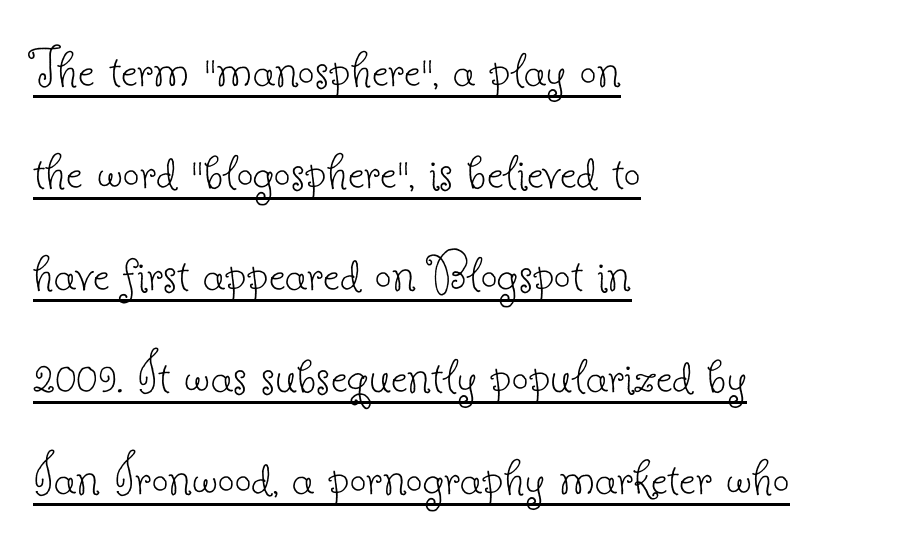
{"serif": "yes", "italic": "no", "bold": "no", "weight": "thin", "width": "normal", "stroke_contrast": "low", "x_height": "small", "monospaced": "no", "underline": "yes", "align": "left", "line_spacing_ratio": 1.73, "letter_spacing": "normal", "letter_spacing_em": 0.0, "glyph_px": 59}
